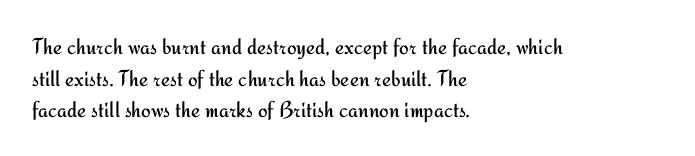
Q: Is the text bold? A: No.
Q: Is the text italic (slanted)? A: No, it is upright.
Q: Is the text underlined? A: No.
Q: How is the paragraph aligned? A: Left-aligned.
Q: Is the spacing between letters normal or unusually wide? A: Normal.
Q: Is the spacing between lines tight, normal or loose? A: Normal.
